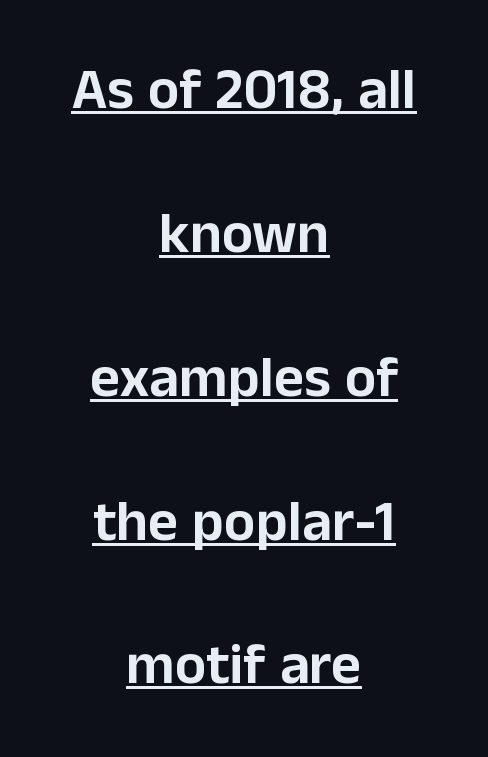
The image shows 58 px sans-serif type, upright; set centered, loose line spacing (2.48x), normal letter spacing, underlined; low stroke contrast and a medium x-height.
